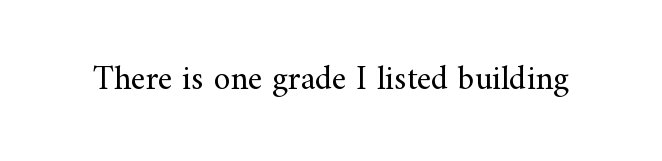
Letters rest on an invisible, unmarked baseline. Are there feet on the stems? There are — it's a serif. You could call the tracking neutral — neither tight nor loose. Ordinary non-slanted type is in use. This sample has the flowing, uneven cadence of proportional lettering.
